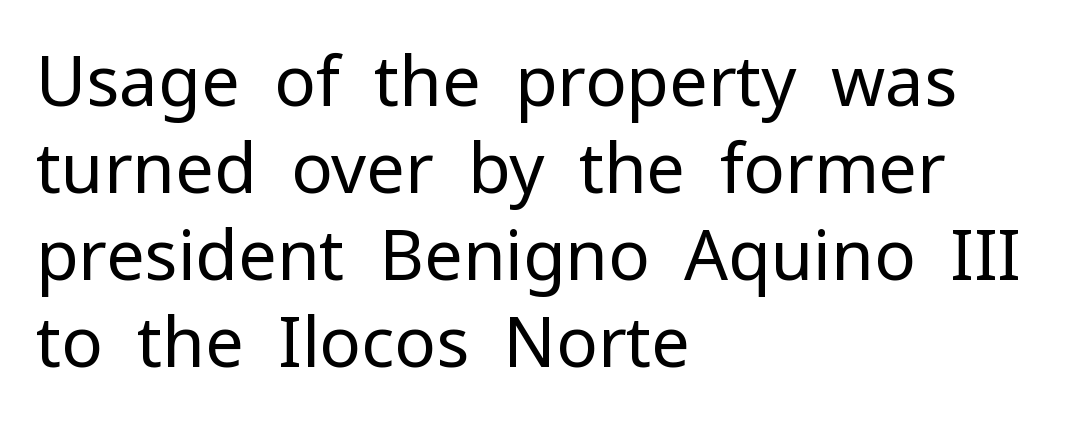
Each letter keeps its own natural width here, so spacing adapts to shape. The line-height multiplier appears to be the usual default. No chunkiness to these letters — they're not bold. I'd call this a sans setting — the letters go barefoot. The lines in this sample share a left origin and differ only in where they stop.
